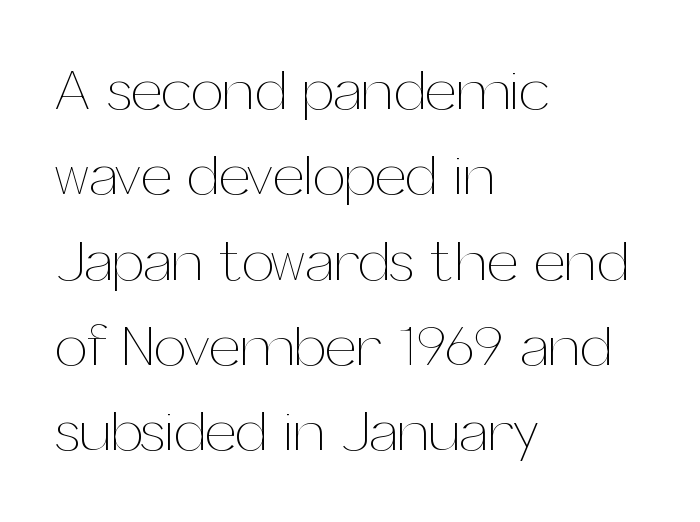
Q: Is the text bold? A: No.
Q: Is the text italic (slanted)? A: No, it is upright.
Q: Is the text underlined? A: No.
Q: How is the paragraph aligned? A: Left-aligned.
Q: Is the spacing between letters normal or unusually wide? A: Normal.
Q: Is the spacing between lines tight, normal or loose? A: Normal.
Q: Width (condensed, normal, or wide)? A: Normal.
Q: Stroke contrast? A: Medium.
Q: x-height? A: Medium.
Q: Monospaced? A: No.
